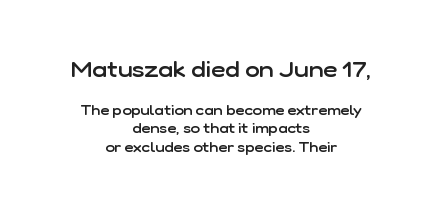
{"italic": "no", "bold": "semi", "underline": "no", "align": "center", "line_spacing": "normal", "line_spacing_ratio": 1.3, "letter_spacing": "normal", "letter_spacing_em": 0.0, "larger_block": "first", "size_ratio": 1.57, "glyph_px": 22}
